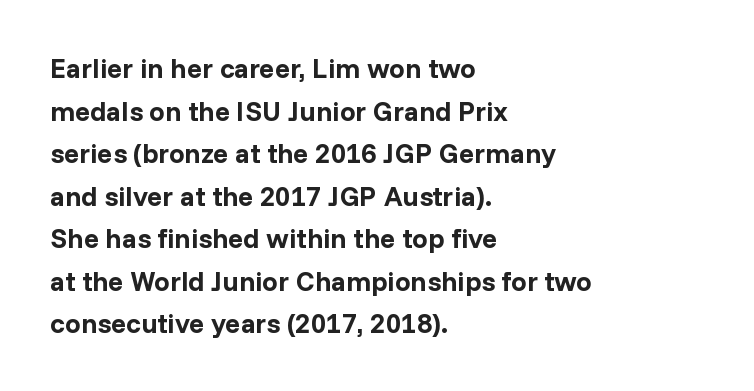
The image shows 28 px bold sans-serif type, upright; set left-aligned, normal line spacing (1.52x), normal letter spacing, not underlined; low stroke contrast and a medium x-height.
